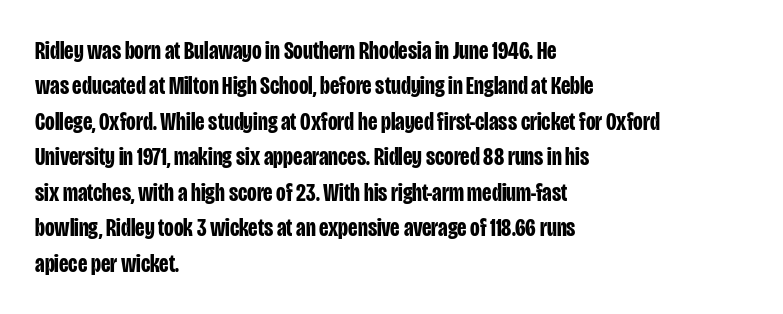
{"italic": "no", "bold": "yes", "underline": "no", "align": "left", "line_spacing": "normal", "line_spacing_ratio": 1.42, "letter_spacing": "normal", "letter_spacing_em": 0.0, "glyph_px": 25}
